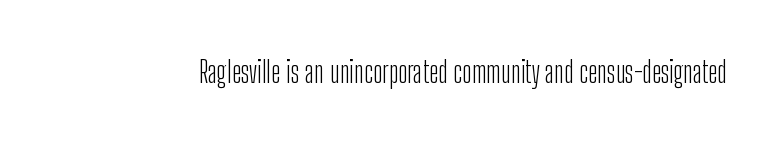
Do the characters align in a grid? No, the font is proportional. The specimen reads as upright at a glance. The tracking reads as untouched default to a designer's eye. Serifs: no, the terminals of the letterforms are clean. Stems and bowls with no extra thickness — not bold.
